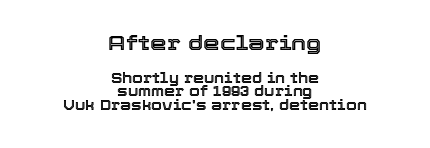
Q: Is the text italic (slanted)? A: No, it is upright.
Q: Is the text underlined? A: No.
Q: How is the paragraph aligned? A: Centered.
Q: Is the spacing between letters normal or unusually wide? A: Normal.
Q: Is the spacing between lines tight, normal or loose? A: Tight.
Q: Which block of text is set in a larger size, the first (top) or the second (bottom)? A: The first (top) one.
